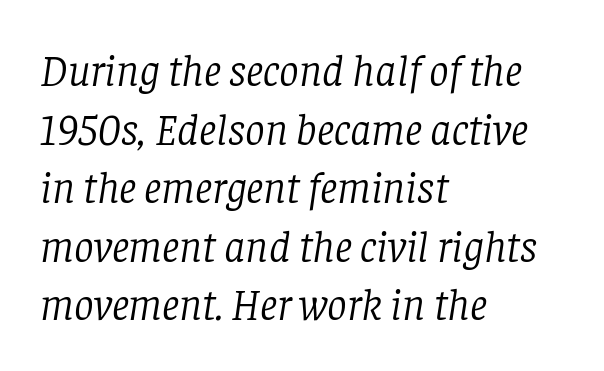
{"serif": "yes", "italic": "yes", "lean": "right", "slant_degrees": 8, "bold": "no", "weight": "light", "width": "normal", "stroke_contrast": "low", "x_height": "large", "monospaced": "no", "underline": "no", "align": "left", "line_spacing": "normal", "line_spacing_ratio": 1.33, "letter_spacing": "normal", "letter_spacing_em": 0.0, "glyph_px": 44}
